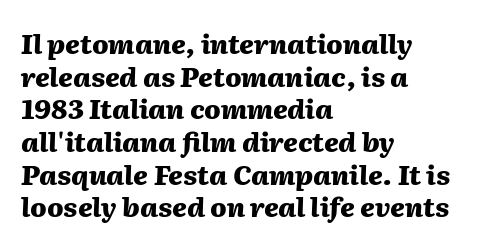
The image shows 27 px bold type, italic (leaning right); set left-aligned, line spacing 1.21x, normal letter spacing, not underlined.
